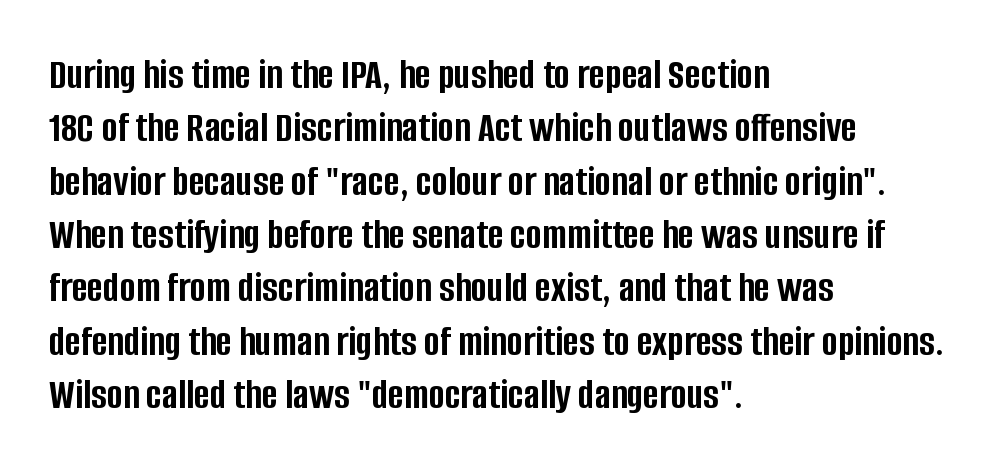
Think of a printed novel: that variable character pitch is what you see here. Check where the strokes stop: nothing finishes them off — pure sans. How are the letters spaced? Ordinarily, with no added tracking. Underlining? Definitely not there. The setting favours the left margin, as ordinary paragraphs usually do.
